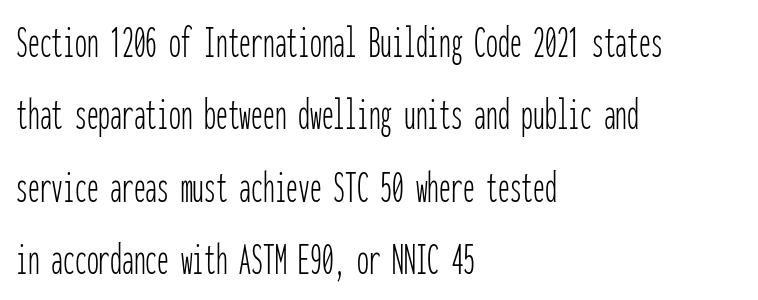
The image shows 47 px thin, condensed sans-serif type, upright, monospaced; set left-aligned, normal line spacing (1.54x), normal letter spacing, not underlined; low stroke contrast and a medium x-height.
